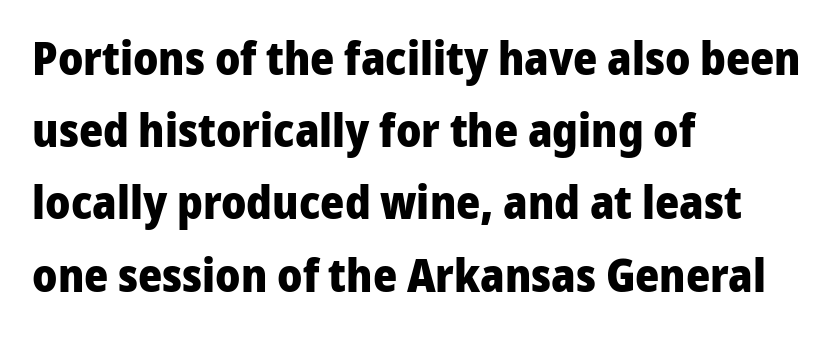
The axis of the letterforms is exactly vertical. The letters sit at their default tracking, neither squeezed nor spread. Successive baselines arrive at the customary interval. How heavy is the stroke? Heavy — this is a bold. The rendering shows plain stroke endings on the letterforms — a sans-serif design.
